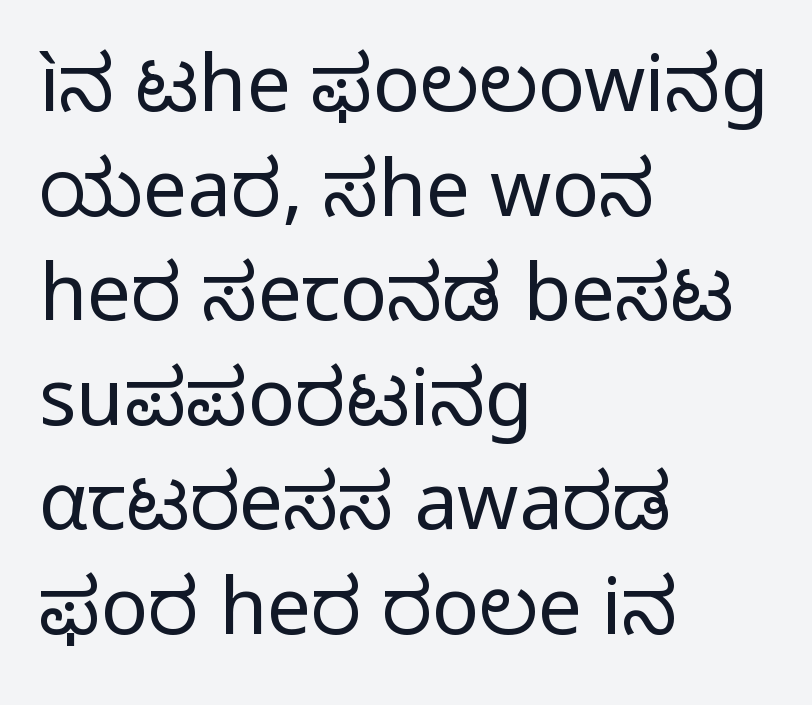
Q: Is the text bold? A: No.
Q: Is the text italic (slanted)? A: No, it is upright.
Q: Is the typeface a serif or a sans-serif typeface? A: Sans-serif.
Q: Is the text underlined? A: No.
Q: How is the paragraph aligned? A: Left-aligned.
Q: Is the spacing between letters normal or unusually wide? A: Normal.
Q: Is the spacing between lines tight, normal or loose? A: Normal.
Q: Width (condensed, normal, or wide)? A: Normal.
Q: Stroke contrast? A: Low.
Q: x-height? A: Medium.
Q: Monospaced? A: No.
